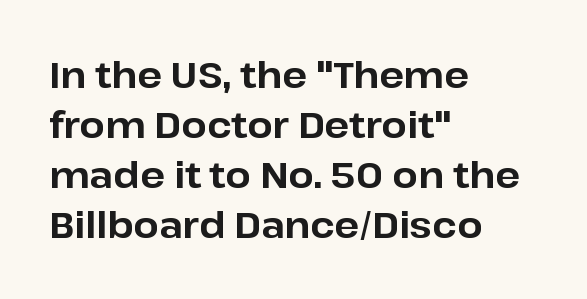
Has an underline been added? It has not. I'd describe the lettering as bold — thick and assertive. Default kerning and tracking; the words read as compact shapes. Classification — sans serif. The rendering uses natural spacing where letterforms have individual widths. The vertical gap from one line to the next is medium.
